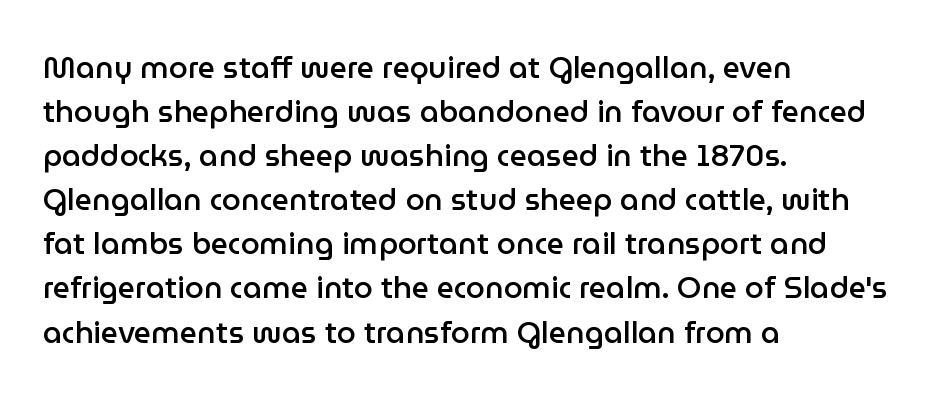
Q: Is the text bold? A: Semi-bold.
Q: Is the text italic (slanted)? A: No, it is upright.
Q: Is the typeface a serif or a sans-serif typeface? A: Sans-serif.
Q: Is the text underlined? A: No.
Q: How is the paragraph aligned? A: Left-aligned.
Q: Is the spacing between letters normal or unusually wide? A: Normal.
Q: Is the spacing between lines tight, normal or loose? A: Normal.
Q: Width (condensed, normal, or wide)? A: Normal.
Q: Stroke contrast? A: Low.
Q: x-height? A: Medium.
Q: Monospaced? A: No.
